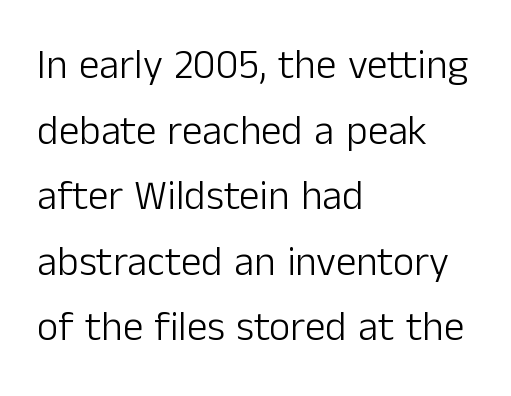
{"serif": "no", "italic": "no", "bold": "no", "weight": "light", "width": "normal", "stroke_contrast": "low", "x_height": "medium", "monospaced": "no", "underline": "no", "align": "left", "line_spacing": "normal", "line_spacing_ratio": 1.6, "letter_spacing": "normal", "letter_spacing_em": 0.0, "glyph_px": 41}
